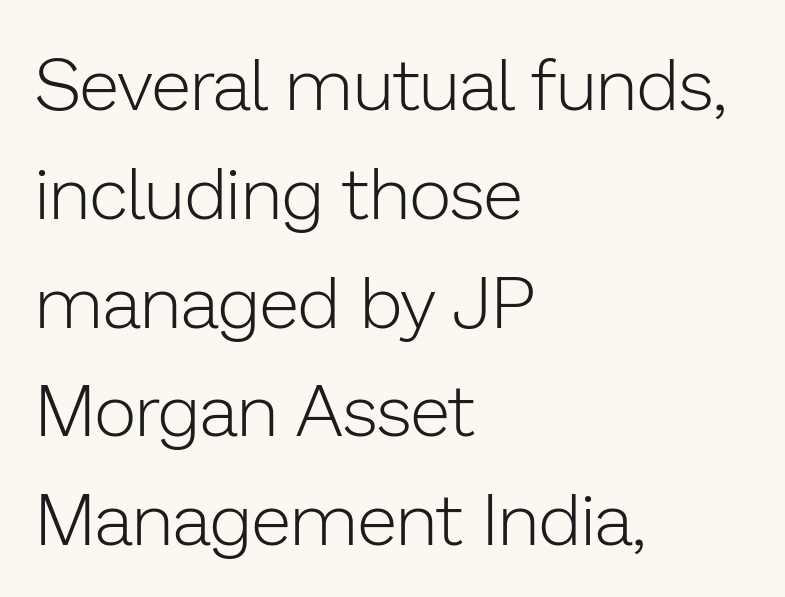
The image shows 73 px light sans-serif type, upright; set left-aligned, normal line spacing (1.49x), normal letter spacing, not underlined; low stroke contrast and a medium x-height.
